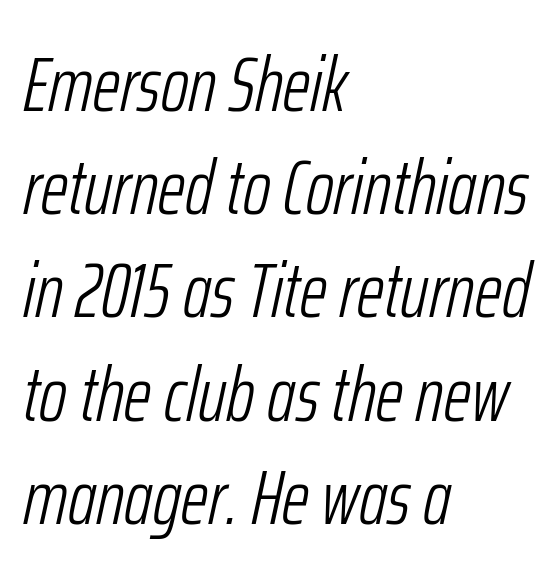
The image shows 77 px light, condensed type, italic (leaning right); set left-aligned, normal line spacing (1.34x), normal letter spacing, not underlined; low stroke contrast and a medium x-height.
